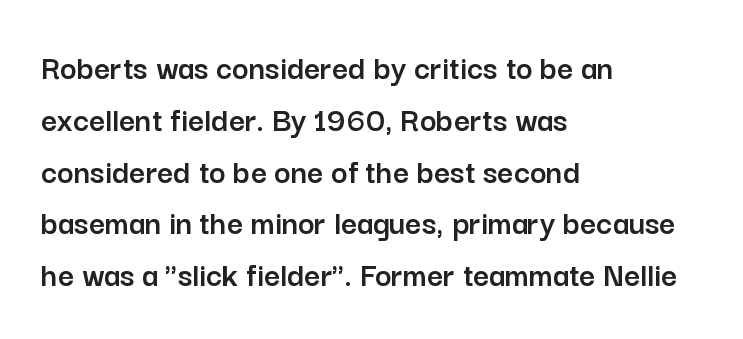
{"serif": "no", "italic": "no", "width": "normal", "stroke_contrast": "low", "x_height": "medium", "monospaced": "no", "underline": "no", "align": "left", "line_spacing": "normal", "line_spacing_ratio": 1.48, "letter_spacing": "normal", "letter_spacing_em": 0.0, "glyph_px": 35}
